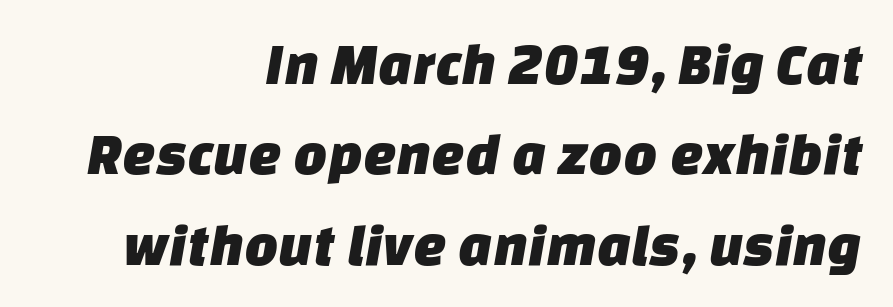
The image shows 59 px sans-serif type; set right-aligned, normal line spacing (1.53x), normal letter spacing, not underlined; low stroke contrast and a large x-height.
